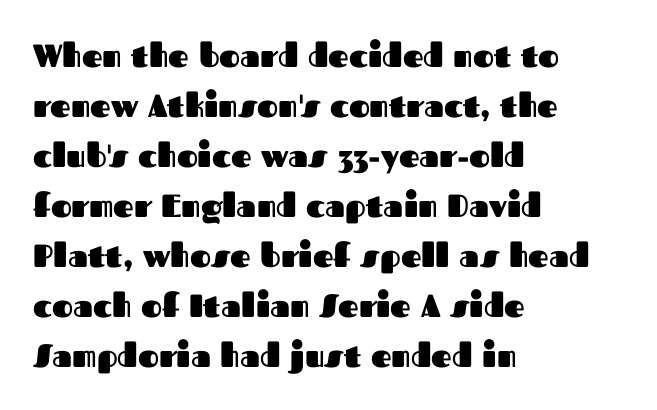
The image shows 32 px heavy sans-serif type, upright; set left-aligned, normal line spacing (1.56x), normal letter spacing, not underlined; medium stroke contrast and a medium x-height.
